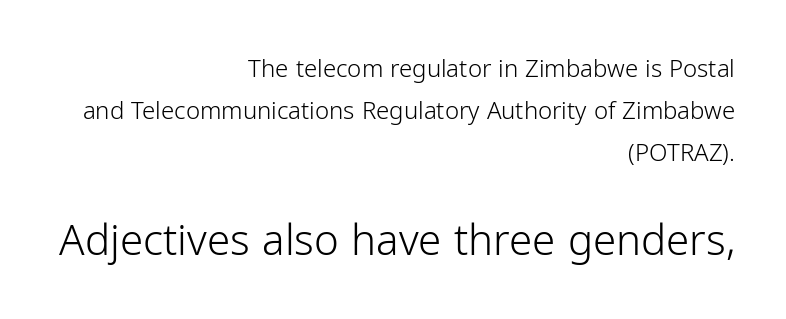
The image shows 42 px light sans-serif type, upright; set right-aligned, line spacing 1.74x, normal letter spacing, not underlined; the second (bottom) block is 1.75x larger; low stroke contrast and a medium x-height.
